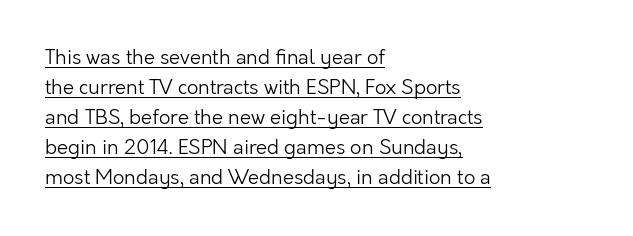
Q: Is the text bold? A: No.
Q: Is the text italic (slanted)? A: No, it is upright.
Q: Is the text underlined? A: Yes.
Q: How is the paragraph aligned? A: Left-aligned.
Q: Is the spacing between letters normal or unusually wide? A: Normal.
Q: Is the spacing between lines tight, normal or loose? A: Normal.
